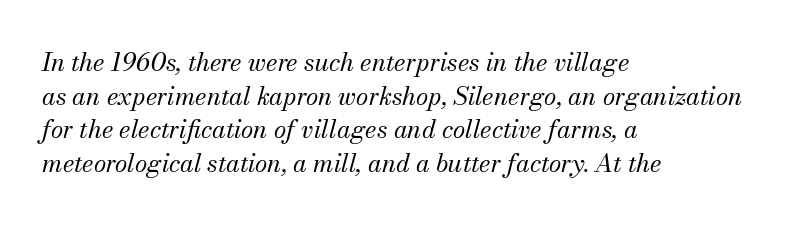
This rendering leaves character spacing at its baseline value. Heft: none added — not bold. A normal amount of white space separates one row of letters from the next. The font's italic variant was chosen for this text.
